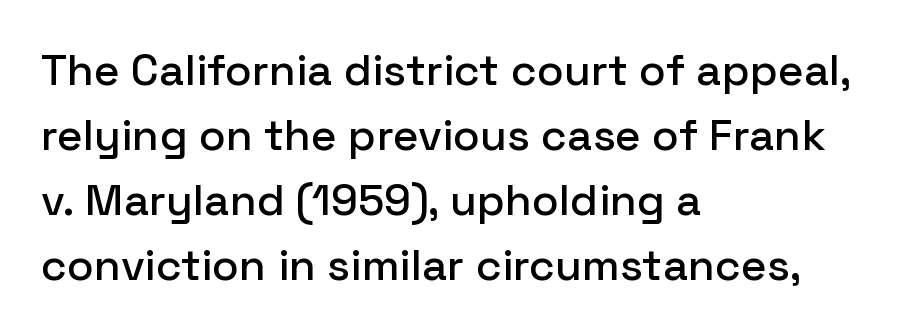
{"serif": "no", "italic": "no", "width": "normal", "stroke_contrast": "low", "x_height": "medium", "monospaced": "no", "underline": "no", "align": "left", "line_spacing": "normal", "line_spacing_ratio": 1.48, "letter_spacing": "normal", "letter_spacing_em": 0.0, "glyph_px": 44}
